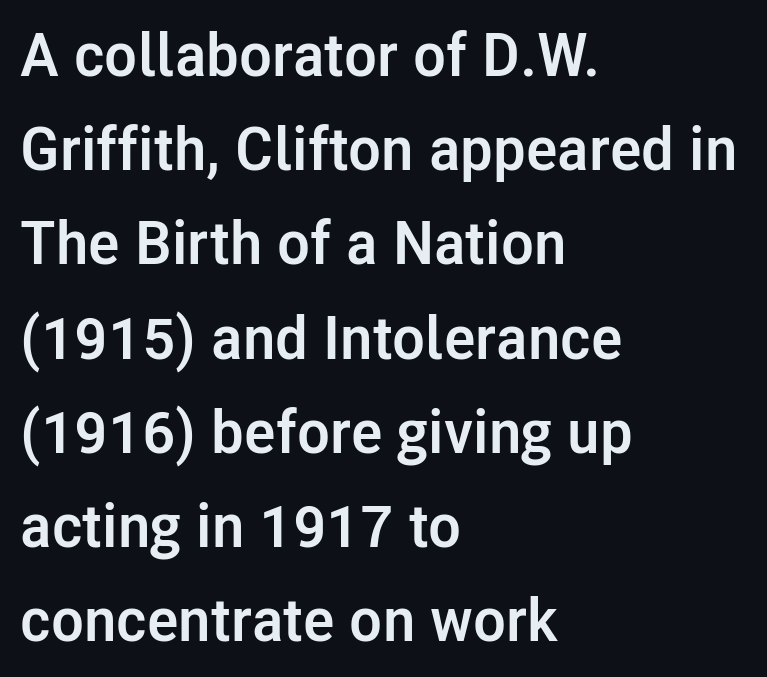
{"serif": "no", "italic": "no", "bold": "yes", "weight": "semibold", "width": "normal", "stroke_contrast": "low", "x_height": "medium", "monospaced": "no", "underline": "no", "align": "left", "line_spacing": "normal", "line_spacing_ratio": 1.57, "letter_spacing": "normal", "letter_spacing_em": 0.0, "glyph_px": 60}
